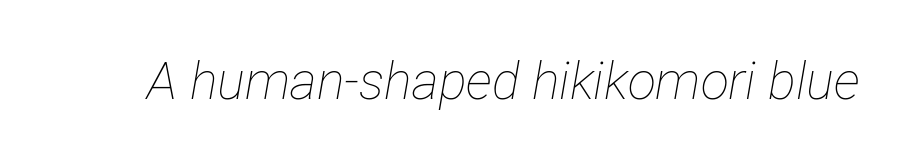
{"italic": "yes", "lean": "right", "slant_degrees": 12, "bold": "no", "weight": "thin", "width": "condensed", "stroke_contrast": "low", "x_height": "medium", "monospaced": "no", "underline": "no", "letter_spacing": "normal", "letter_spacing_em": 0.0, "glyph_px": 52}
